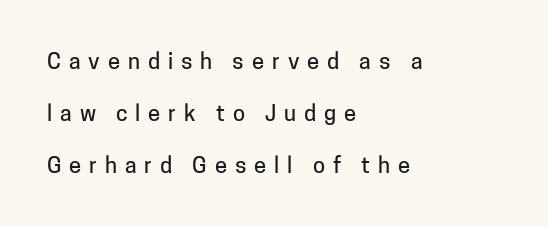
The typography opts for an upright posture over an oblique one. Beneath every word, the page is bare. The typesetter chose a ragged-right arrangement here. Honestly, the letter spacing is so wide it's the main thing you notice. The space between consecutive lines is lavish.
